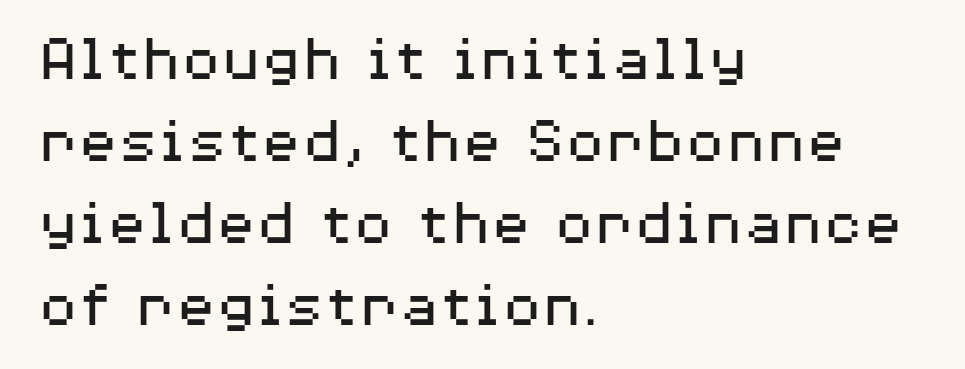
The image shows 66 px regular-weight, wide sans-serif type, upright; set left-aligned, line spacing 1.24x, normal letter spacing, not underlined; medium stroke contrast and a medium x-height.
